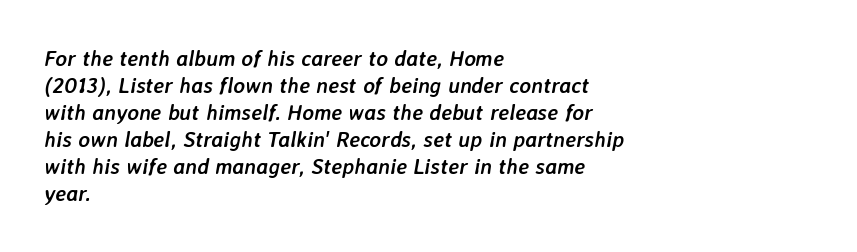
Q: Is the text bold? A: Yes.
Q: Is the text italic (slanted)? A: Yes, it leans right by about 7 degrees.
Q: Is the text underlined? A: No.
Q: How is the paragraph aligned? A: Left-aligned.
Q: Is the spacing between letters normal or unusually wide? A: Normal.
